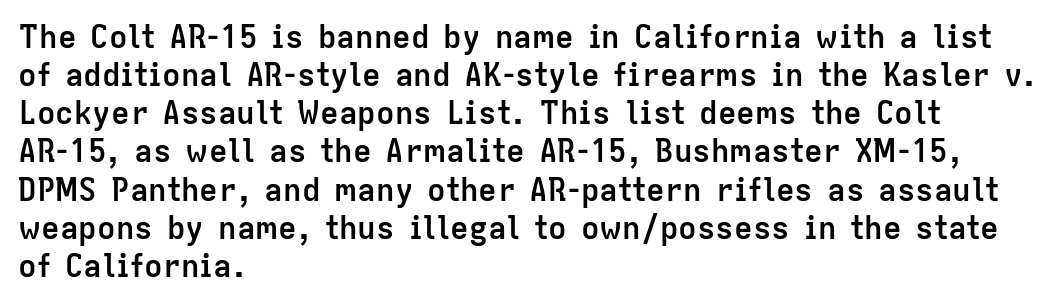
The letters are bold, with thick, heavy strokes. Characters remain perfectly vertical along every line. Caption: standard tracking, unaltered. This sample has the flowing, uneven cadence of proportional lettering. A bare baseline throughout the passage.
